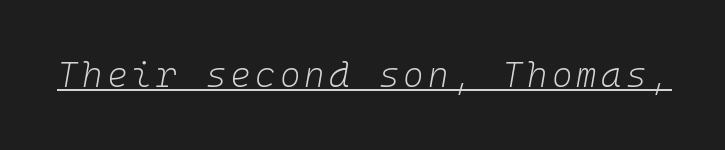
{"italic": "yes", "lean": "right", "slant_degrees": 10, "bold": "no", "weight": "light", "width": "normal", "stroke_contrast": "low", "x_height": "medium", "monospaced": "yes", "underline": "yes", "glyph_px": 35}
